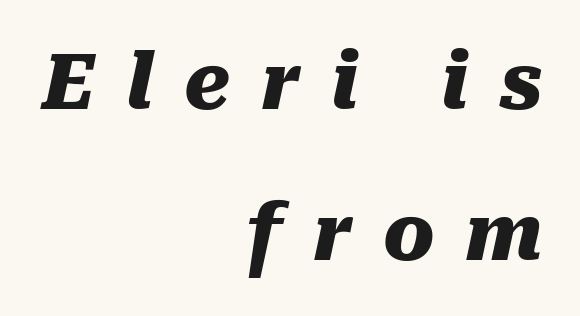
The image shows 77 px heavy type, italic (leaning right); set right-aligned, loose line spacing (1.96x), unusually wide letter spacing (+0.4 em), not underlined; medium stroke contrast and a medium x-height.
